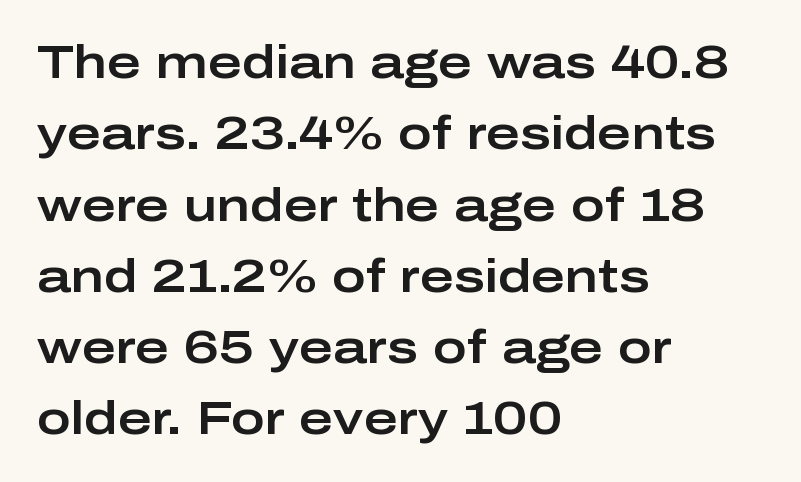
The image shows 46 px wide sans-serif type, upright; set left-aligned, normal line spacing (1.55x), normal letter spacing, not underlined; low stroke contrast and a medium x-height.
